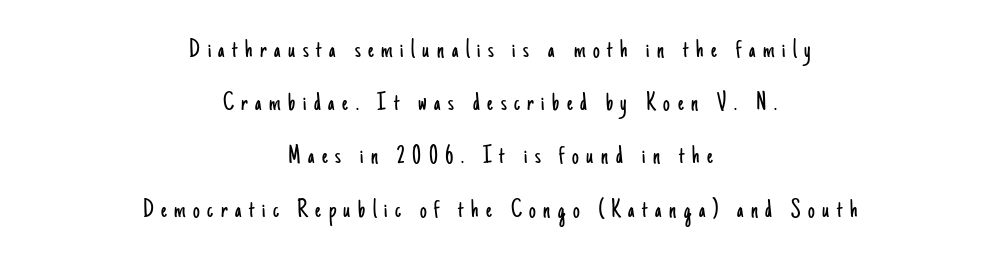
Q: Is the text bold? A: No.
Q: Is the text italic (slanted)? A: No, it is upright.
Q: Is the text underlined? A: No.
Q: How is the paragraph aligned? A: Centered.
Q: Is the spacing between letters normal or unusually wide? A: Unusually wide.
Q: Is the spacing between lines tight, normal or loose? A: Loose.
